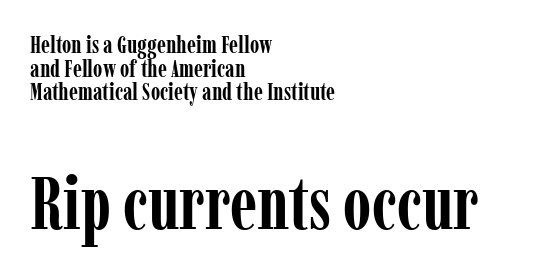
Q: Is the text bold? A: Yes.
Q: Is the text italic (slanted)? A: No, it is upright.
Q: Is the typeface a serif or a sans-serif typeface? A: Serif.
Q: Is the text underlined? A: No.
Q: How is the paragraph aligned? A: Left-aligned.
Q: Is the spacing between letters normal or unusually wide? A: Normal.
Q: Is the spacing between lines tight, normal or loose? A: Tight.
Q: Which block of text is set in a larger size, the first (top) or the second (bottom)? A: The second (bottom) one.
Q: Width (condensed, normal, or wide)? A: Condensed.
Q: Stroke contrast? A: Low.
Q: x-height? A: Medium.
Q: Monospaced? A: No.
